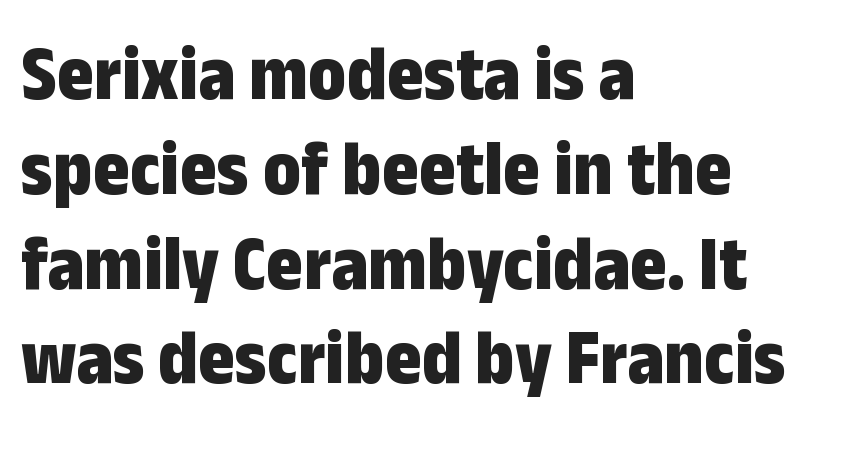
Think of a printed novel: that variable character pitch is what you see here. Nobody touched the tracking dial on this one. Each glyph is drawn with heavy, bold strokes. These lines are composed in type without serifs. It's the straight-up-and-down kind of type.
